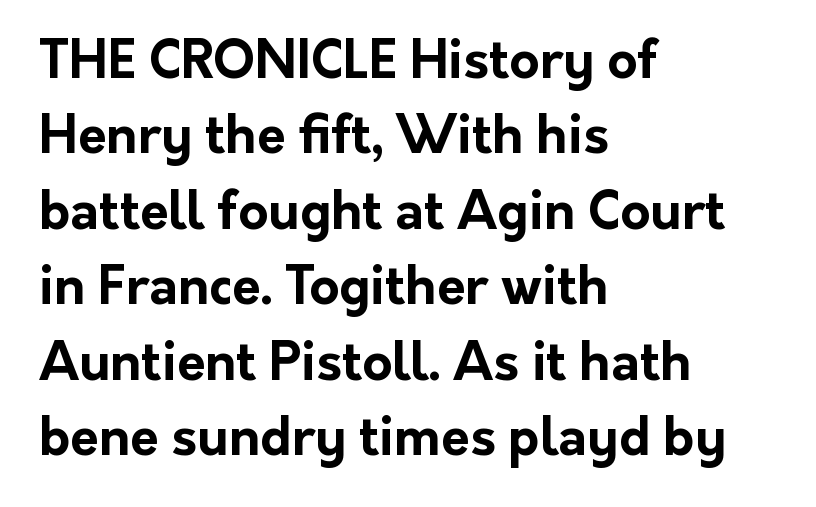
Q: Is the text bold? A: Yes.
Q: Is the text italic (slanted)? A: No, it is upright.
Q: Is the typeface a serif or a sans-serif typeface? A: Sans-serif.
Q: Is the text underlined? A: No.
Q: How is the paragraph aligned? A: Left-aligned.
Q: Is the spacing between letters normal or unusually wide? A: Normal.
Q: Is the spacing between lines tight, normal or loose? A: Normal.
Q: Width (condensed, normal, or wide)? A: Normal.
Q: Stroke contrast? A: Low.
Q: x-height? A: Medium.
Q: Monospaced? A: No.
